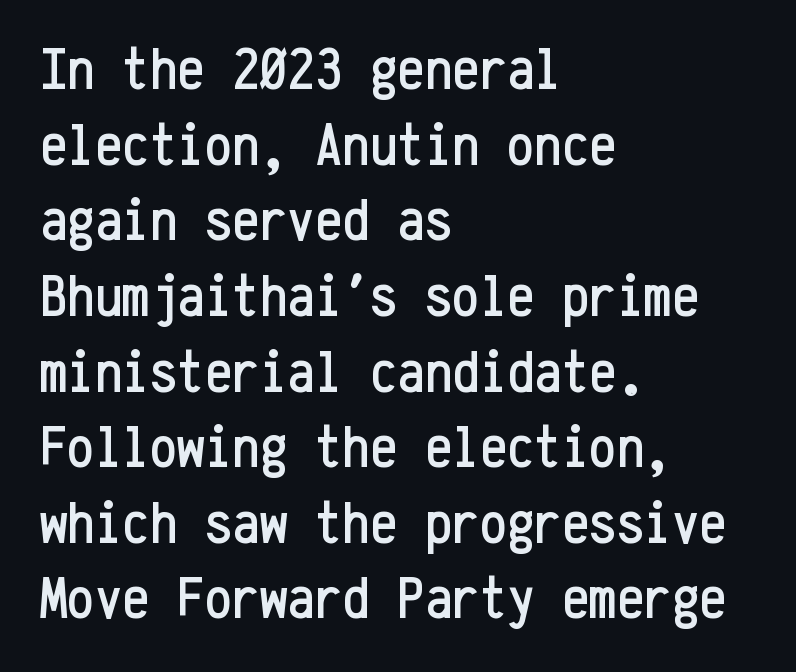
The glyphs are unaccompanied by any horizontal stroke below them. Short and long lines alike share a common starting point at left. The letters march in equal steps, a hallmark of fixed-pitch type. The text was rendered using a sans face with plain stroke endings.
